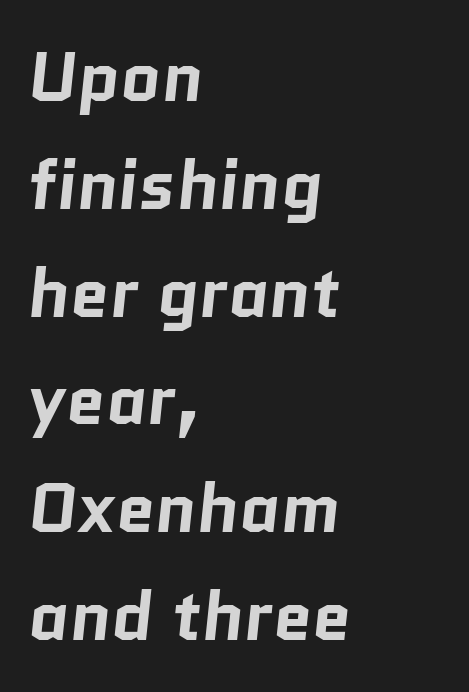
{"serif": "no", "bold": "yes", "weight": "bold", "width": "normal", "stroke_contrast": "low", "x_height": "medium", "monospaced": "no", "underline": "no", "align": "left", "line_spacing": "normal", "line_spacing_ratio": 1.54, "letter_spacing": "normal", "letter_spacing_em": 0.0, "glyph_px": 70}
